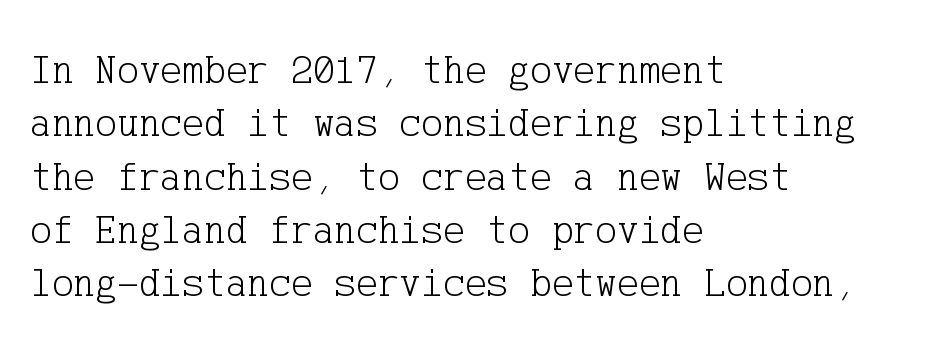
{"serif": "yes", "italic": "no", "bold": "no", "weight": "light", "width": "normal", "stroke_contrast": "low", "x_height": "medium", "underline": "no", "align": "left", "line_spacing": "normal", "line_spacing_ratio": 1.3, "letter_spacing": "normal", "letter_spacing_em": 0.0, "glyph_px": 41}
